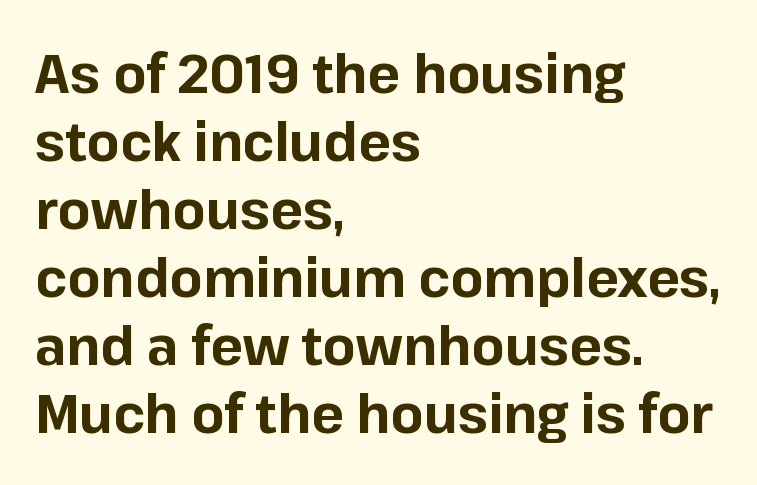
The image shows 54 px bold sans-serif type, upright; set left-aligned, normal line spacing (1.26x), normal letter spacing, not underlined; low stroke contrast and a medium x-height.
